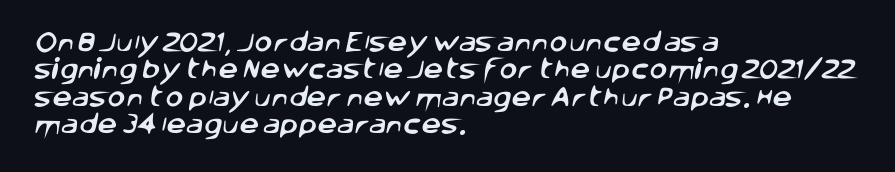
Q: Is the text underlined? A: No.
Q: How is the paragraph aligned? A: Left-aligned.
Q: Is the spacing between letters normal or unusually wide? A: Normal.
Q: Is the spacing between lines tight, normal or loose? A: Normal.
